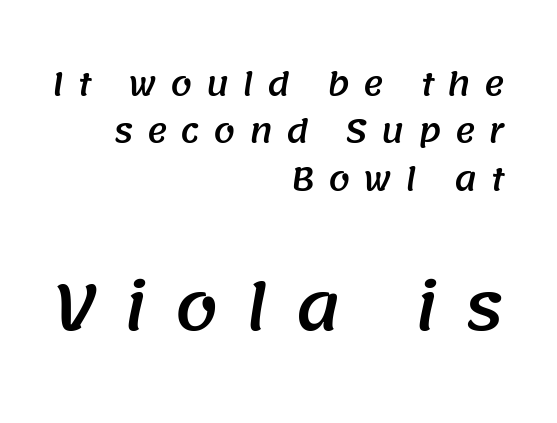
The image shows 62 px sans-serif type; set right-aligned, normal line spacing (1.53x), unusually wide letter spacing (+0.43 em), not underlined; the second (bottom) block is 2.0x larger; medium stroke contrast and a large x-height.
